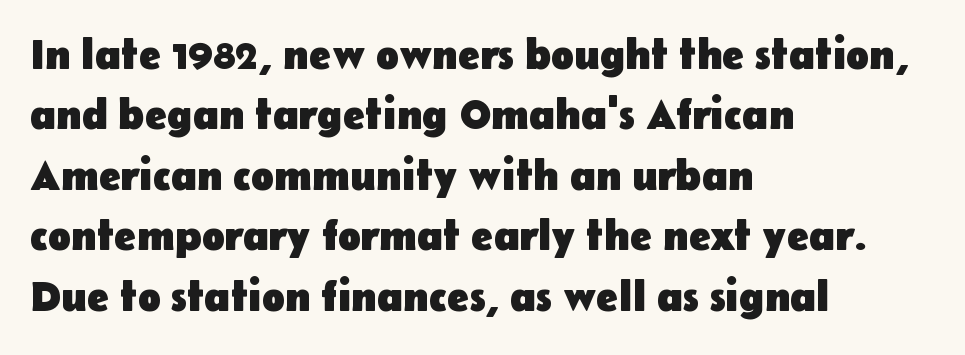
Q: Is the text bold? A: Yes.
Q: Is the text italic (slanted)? A: No, it is upright.
Q: Is the typeface a serif or a sans-serif typeface? A: Sans-serif.
Q: Is the text underlined? A: No.
Q: How is the paragraph aligned? A: Left-aligned.
Q: Is the spacing between letters normal or unusually wide? A: Normal.
Q: Is the spacing between lines tight, normal or loose? A: Normal.
Q: Width (condensed, normal, or wide)? A: Normal.
Q: Stroke contrast? A: Low.
Q: x-height? A: Medium.
Q: Monospaced? A: No.
